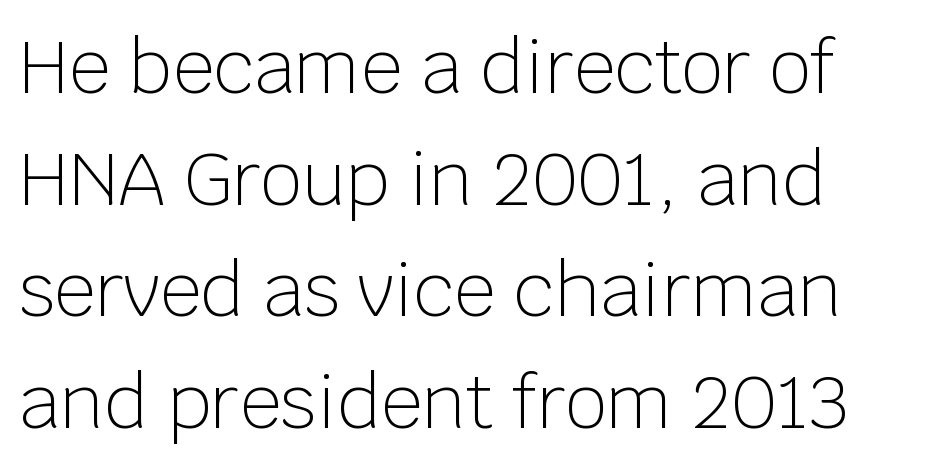
The image shows 73 px light sans-serif type, upright; set left-aligned, normal line spacing (1.53x), normal letter spacing, not underlined; low stroke contrast and a large x-height.
